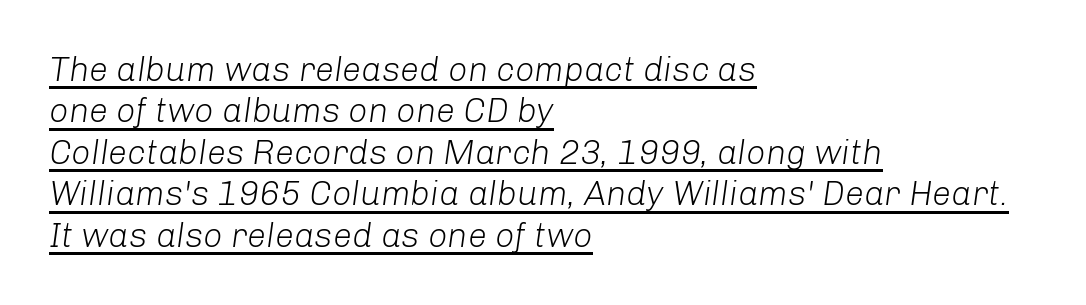
Q: Is the text bold? A: No.
Q: Is the text italic (slanted)? A: Yes, it leans right by about 8 degrees.
Q: Is the text underlined? A: Yes.
Q: How is the paragraph aligned? A: Left-aligned.
Q: Is the spacing between letters normal or unusually wide? A: Normal.
Q: Width (condensed, normal, or wide)? A: Normal.
Q: Stroke contrast? A: Low.
Q: x-height? A: Medium.
Q: Monospaced? A: No.
